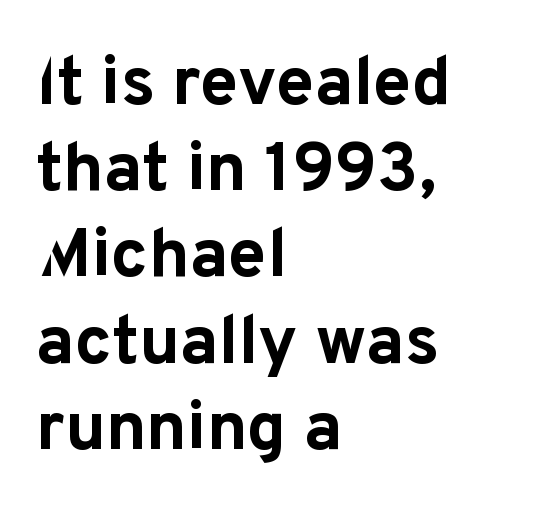
{"serif": "no", "italic": "no", "bold": "yes", "weight": "bold", "width": "normal", "stroke_contrast": "low", "x_height": "medium", "monospaced": "no", "underline": "no", "align": "left", "line_spacing": "normal", "line_spacing_ratio": 1.25, "letter_spacing": "normal", "letter_spacing_em": 0.0, "glyph_px": 69}
